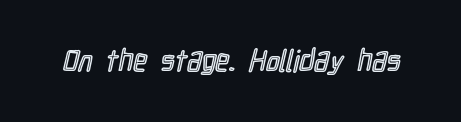
The image shows 30 px condensed type; set normal letter spacing, not underlined; a medium x-height.
